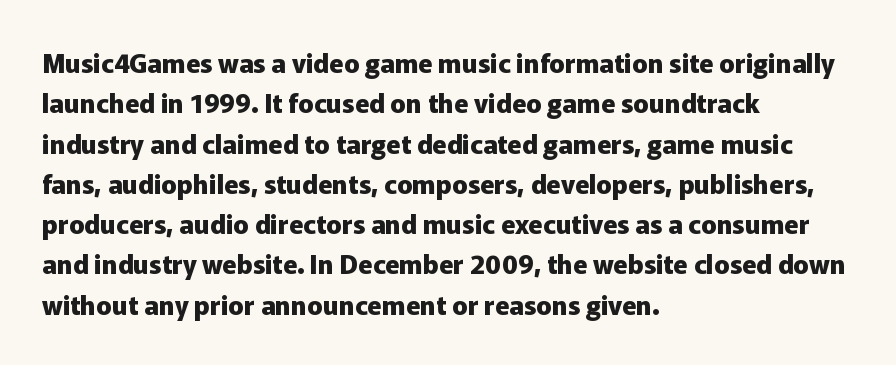
{"italic": "no", "bold": "yes", "underline": "no", "align": "left", "line_spacing": "normal", "line_spacing_ratio": 1.55, "letter_spacing": "normal", "letter_spacing_em": 0.0, "glyph_px": 26}
